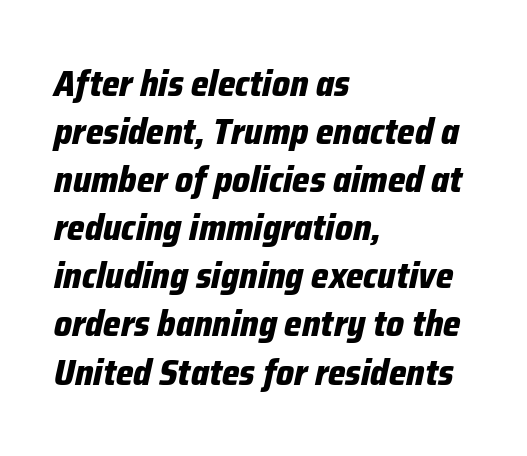
It's the slanting kind of type. Decoration check: the copy has no underline. Between one letter and the next there's only the usual sliver of space. Horizontal bands of white between lines are of average thickness. Note the varied advance widths — an 'i' is clearly narrower than an 'm'.
